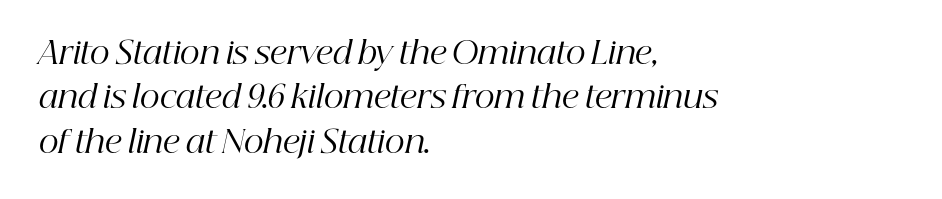
The image shows 31 px regular-weight serif type, italic (leaning right); set left-aligned, normal line spacing (1.43x), normal letter spacing, not underlined; high stroke contrast and a medium x-height.
